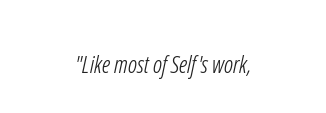
Rule under the text: the space is simply empty. What stands out about the letter spacing? Nothing — it is the standard amount. Think standard paragraph weight, or any step lighter than that.
